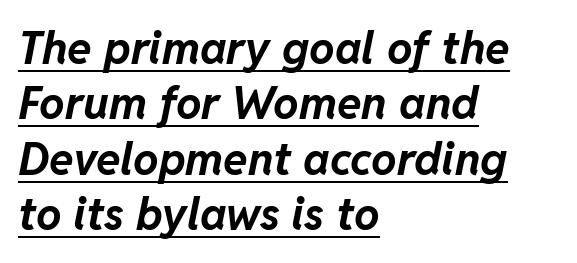
What weight is shown? A full bold with thick strokes. The passage is arranged the way most books set body copy — flush left. A typesetter would call this proportional, since set widths differ per character. You can tell it's italic because the verticals aren't actually vertical. Descenders here cross a horizontal rule under the line.
